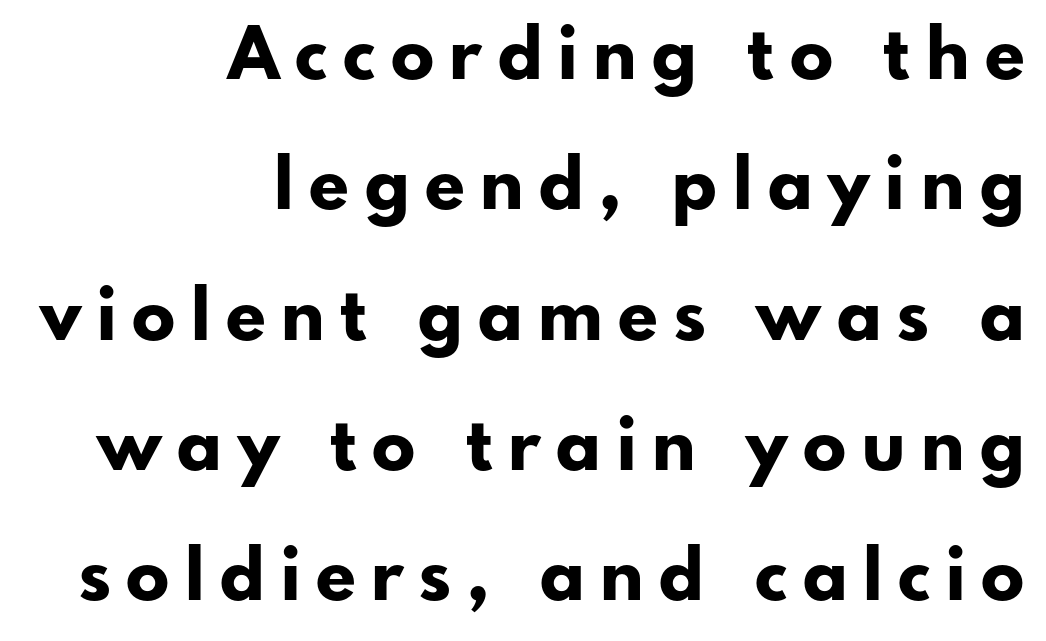
Q: Is the text bold? A: Yes.
Q: Is the text italic (slanted)? A: No, it is upright.
Q: Is the typeface a serif or a sans-serif typeface? A: Sans-serif.
Q: Is the text underlined? A: No.
Q: How is the paragraph aligned? A: Right-aligned.
Q: Is the spacing between letters normal or unusually wide? A: Unusually wide.
Q: Width (condensed, normal, or wide)? A: Normal.
Q: Stroke contrast? A: Low.
Q: x-height? A: Small.
Q: Monospaced? A: No.
